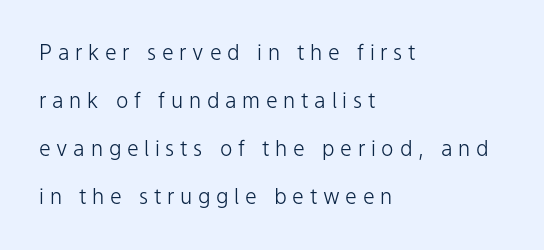
What stands out about the letter spacing? Its width — letters are far apart. Interline gaps are noticeably wide in this sample. The rendering anchors every line to the left-hand side. No chunkiness to these letters — they're not bold. Italic? Not at all — the glyphs are vertical. Underline: absent.
